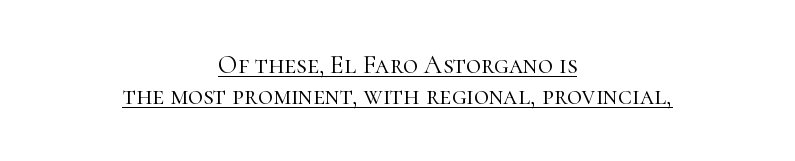
The image shows 26 px text type, upright; set centered, line spacing 1.2x, normal letter spacing, underlined.
